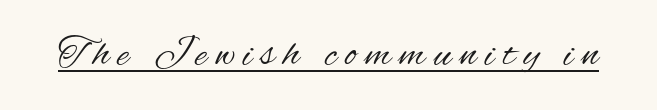
The specimen includes a rule beneath the text block's lines. The weight would be labelled regular, book, light, or lighter still. Spacing verdict: proportional, widths tailored to each character. The typeface chosen for these lines omits serifs.
